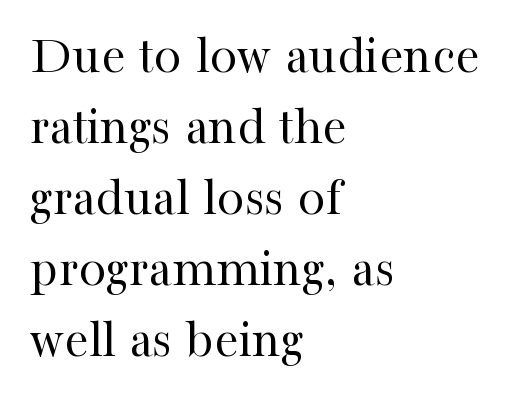
Regarding leading, the lines here are spaced in the standard way. Alignment: flush left. It's the straight-up-and-down kind of type. A clean baseline with only descenders dipping below it.
